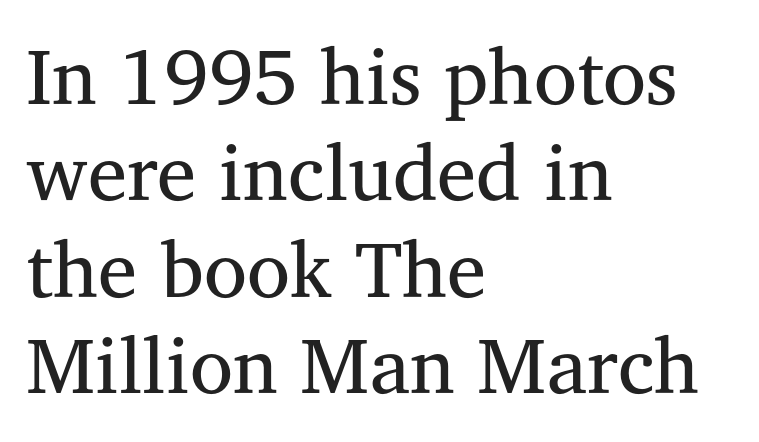
{"serif": "yes", "italic": "no", "bold": "no", "weight": "regular", "width": "normal", "stroke_contrast": "medium", "x_height": "medium", "monospaced": "no", "underline": "no", "align": "left", "line_spacing_ratio": 1.22, "letter_spacing": "normal", "letter_spacing_em": 0.0, "glyph_px": 79}
